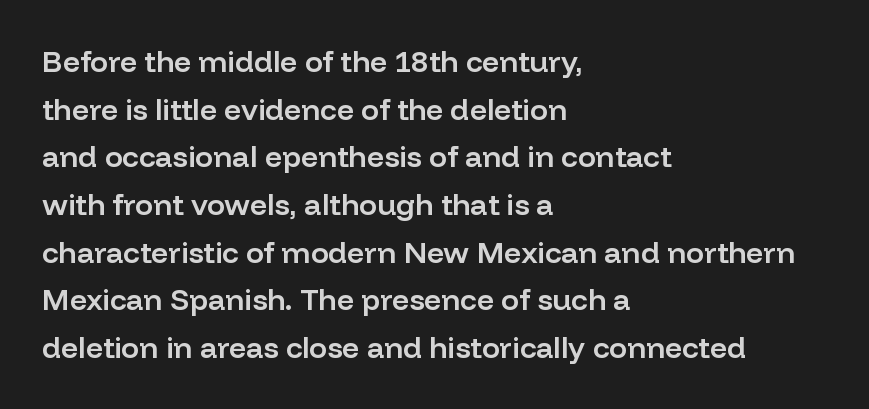
{"serif": "no", "italic": "no", "bold": "semi", "weight": "semibold", "width": "normal", "stroke_contrast": "low", "x_height": "medium", "monospaced": "no", "underline": "no", "align": "left", "line_spacing": "normal", "line_spacing_ratio": 1.59, "letter_spacing": "normal", "letter_spacing_em": 0.0, "glyph_px": 30}
